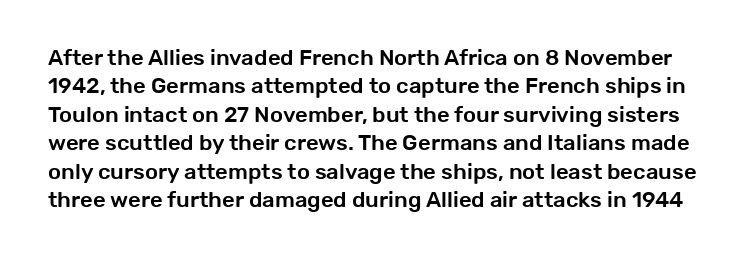
Q: Is the text italic (slanted)? A: No, it is upright.
Q: Is the text underlined? A: No.
Q: Is the spacing between letters normal or unusually wide? A: Normal.
Q: Is the spacing between lines tight, normal or loose? A: Normal.
